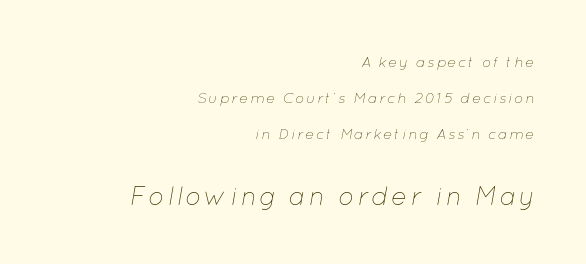
{"italic": "yes", "lean": "right", "slant_degrees": 12, "bold": "no", "underline": "no", "align": "right", "line_spacing": "loose", "line_spacing_ratio": 2.39, "larger_block": "second", "size_ratio": 1.73, "glyph_px": 26}
